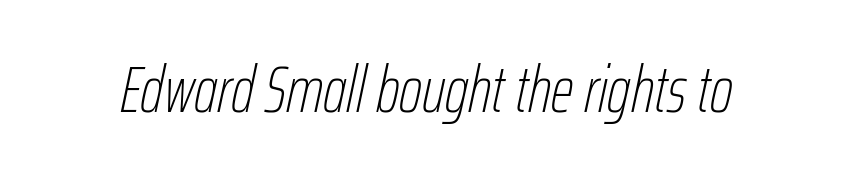
Q: Is the text bold? A: No.
Q: Is the text italic (slanted)? A: Yes, it leans right by about 12 degrees.
Q: Is the text underlined? A: No.
Q: Is the spacing between letters normal or unusually wide? A: Normal.
Q: Width (condensed, normal, or wide)? A: Condensed.
Q: Stroke contrast? A: Low.
Q: x-height? A: Medium.
Q: Monospaced? A: No.
